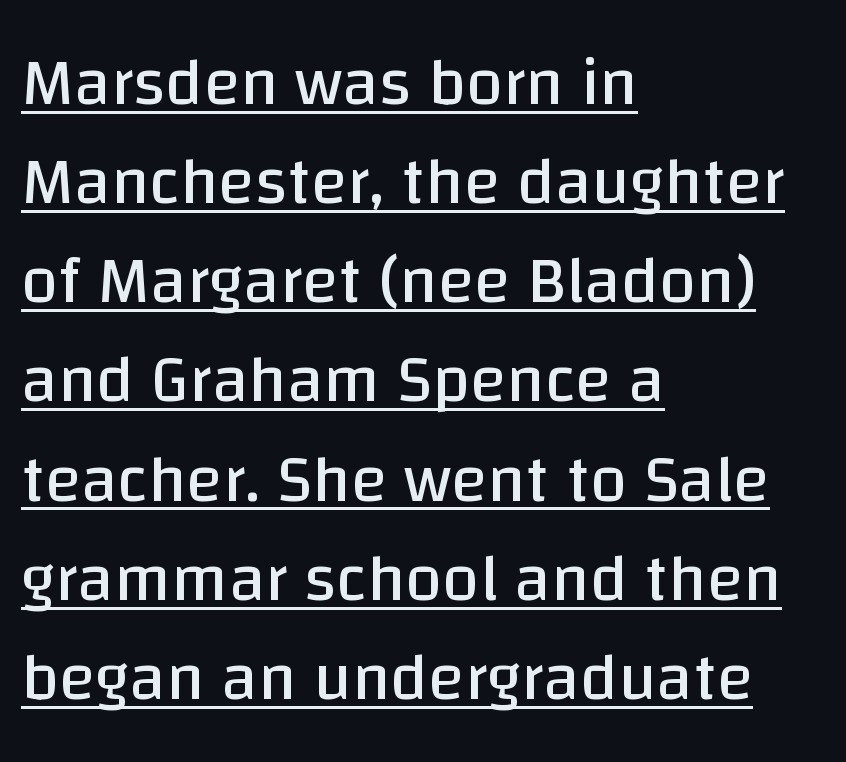
The image shows 67 px regular-weight sans-serif type, upright; set left-aligned, normal line spacing (1.48x), normal letter spacing, underlined; low stroke contrast and a large x-height.
